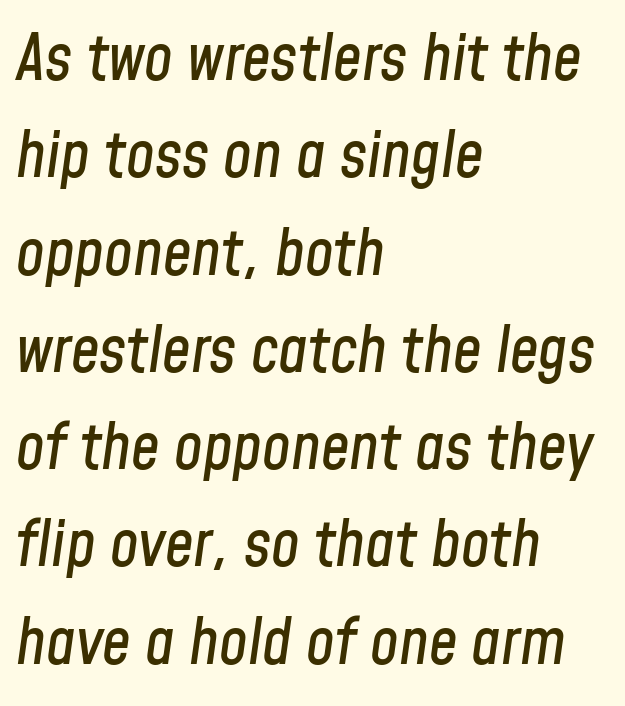
The image shows 64 px condensed type, italic (leaning right); set left-aligned, normal line spacing (1.52x), normal letter spacing, not underlined; low stroke contrast and a medium x-height.
